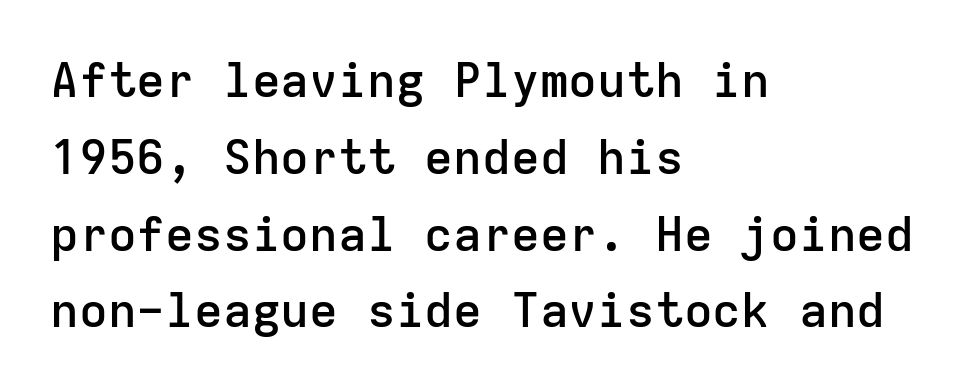
Rendered with straight, roman letterforms. Words appear dense and cohesive because spacing is normal. The rows are spaced the way most documents space them. Note: no serifs on the glyphs. Does the copy run flush right? No — it runs flush left. Unmarked baselines from the first word to the last.
